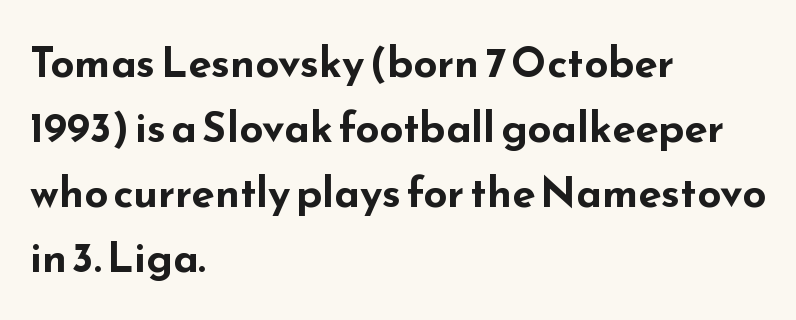
The image shows 42 px bold, wide sans-serif type, upright; set left-aligned, normal line spacing (1.55x), normal letter spacing, not underlined; low stroke contrast and a small x-height.
